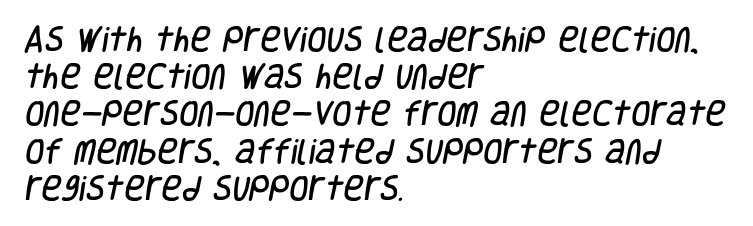
Q: Is the typeface a serif or a sans-serif typeface? A: Sans-serif.
Q: Is the text underlined? A: No.
Q: How is the paragraph aligned? A: Left-aligned.
Q: Is the spacing between letters normal or unusually wide? A: Normal.
Q: Is the spacing between lines tight, normal or loose? A: Normal.
Q: Width (condensed, normal, or wide)? A: Condensed.
Q: Stroke contrast? A: Low.
Q: x-height? A: Large.
Q: Monospaced? A: No.
